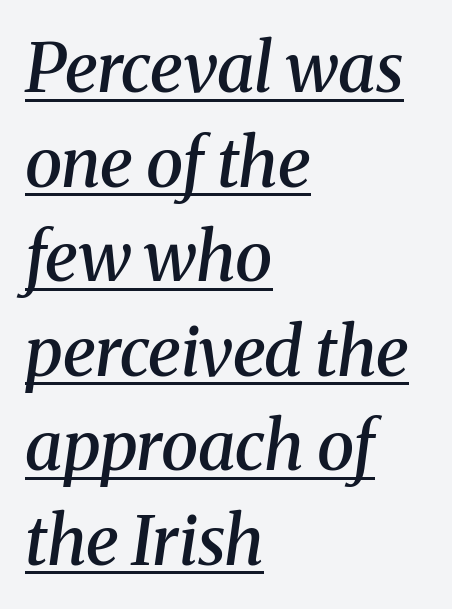
The image shows 68 px semibold serif type, italic (leaning right); set left-aligned, normal line spacing (1.39x), normal letter spacing, underlined; medium stroke contrast and a medium x-height.
